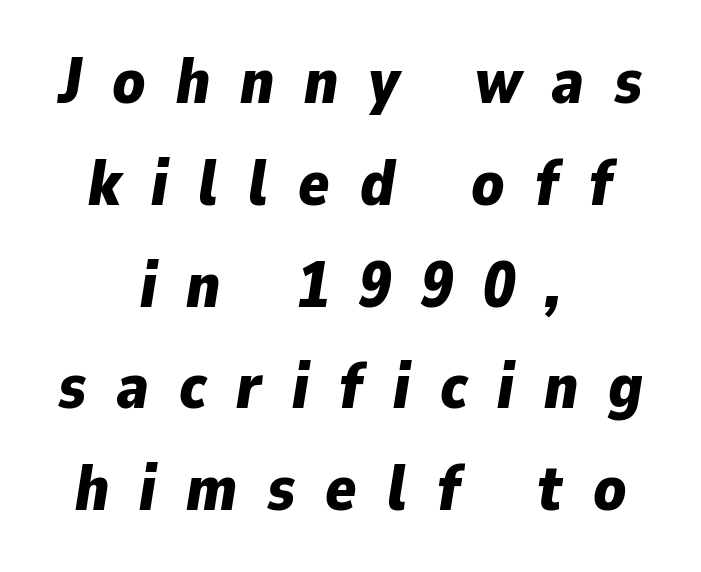
The image shows 64 px bold type, italic (leaning right); set centered, normal line spacing (1.59x), unusually wide letter spacing (+0.47 em), not underlined; low stroke contrast and a medium x-height.
